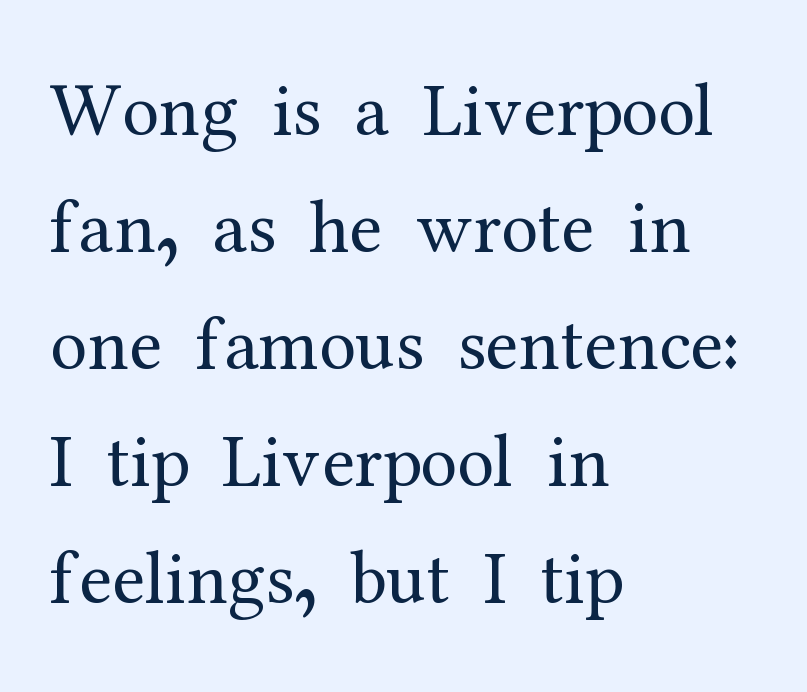
The image shows 75 px regular-weight serif type, upright; set left-aligned, normal line spacing (1.56x), normal letter spacing, not underlined; medium stroke contrast and a medium x-height.
